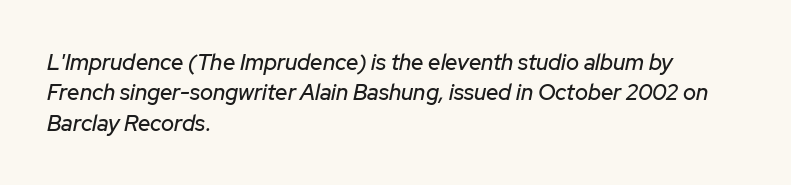
Q: Is the text italic (slanted)? A: Yes, it leans right by about 12 degrees.
Q: Is the text underlined? A: No.
Q: How is the paragraph aligned? A: Left-aligned.
Q: Is the spacing between letters normal or unusually wide? A: Normal.
Q: Is the spacing between lines tight, normal or loose? A: Normal.
